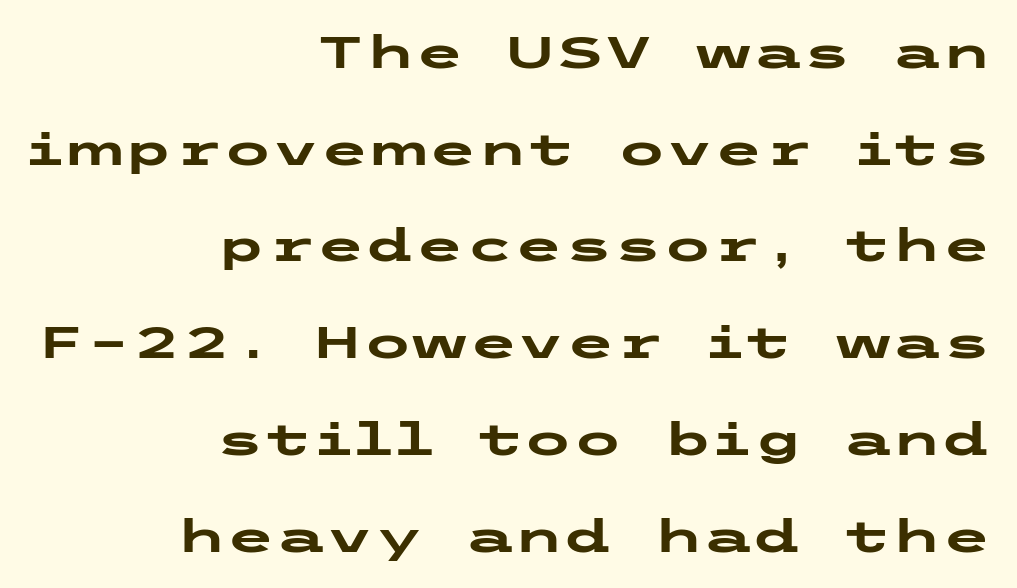
Q: Is the text bold? A: Yes.
Q: Is the text italic (slanted)? A: No, it is upright.
Q: Is the typeface a serif or a sans-serif typeface? A: Sans-serif.
Q: Is the text underlined? A: No.
Q: How is the paragraph aligned? A: Right-aligned.
Q: Is the spacing between letters normal or unusually wide? A: Normal.
Q: Is the spacing between lines tight, normal or loose? A: Loose.
Q: Width (condensed, normal, or wide)? A: Wide.
Q: Stroke contrast? A: Low.
Q: x-height? A: Medium.
